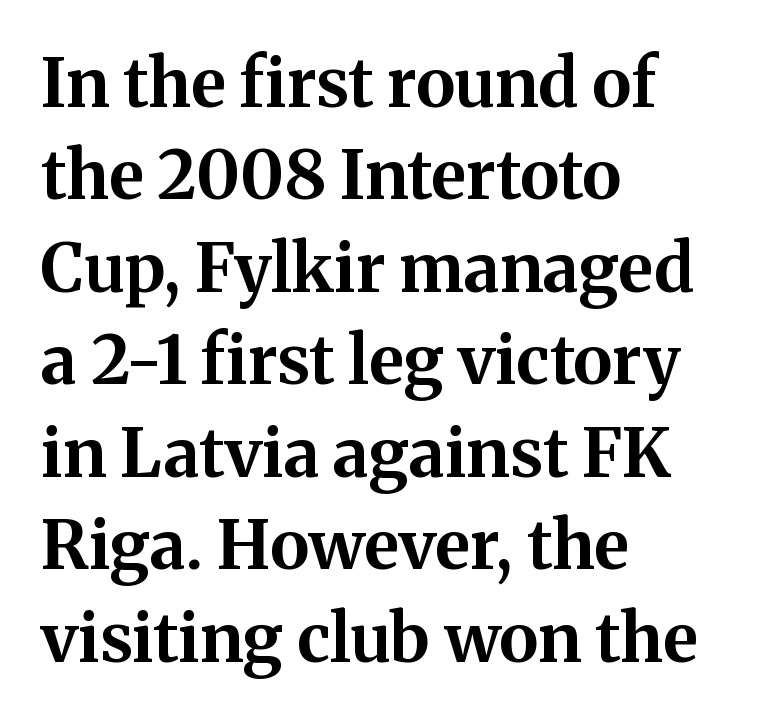
Characters remain perfectly vertical along every line. Is the block centered? No — it sits flush against the left margin. This sample has the flowing, uneven cadence of proportional lettering. The passage shown has conventional tracking throughout. The words here are not underlined.
